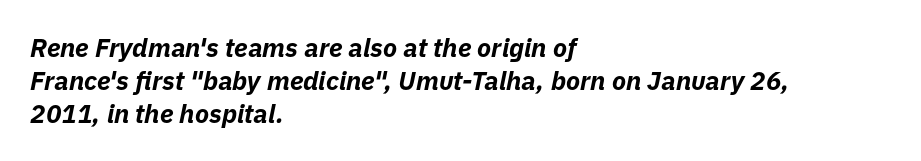
{"italic": "yes", "lean": "right", "slant_degrees": 11, "bold": "yes", "underline": "no", "align": "left", "line_spacing": "normal", "line_spacing_ratio": 1.26, "letter_spacing": "normal", "letter_spacing_em": 0.0, "glyph_px": 26}
